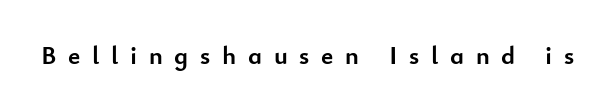
Q: Is the text bold? A: Yes.
Q: Is the text italic (slanted)? A: No, it is upright.
Q: Is the text underlined? A: No.
Q: Is the spacing between letters normal or unusually wide? A: Unusually wide.
